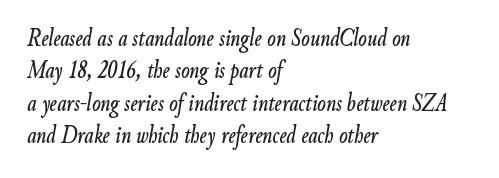
The space beneath each line is pristine and unruled. These lines sit exactly where default settings would place them. Here the glyphs are tracked normally, forming tight word shapes. This is oblique type, the kind used for emphasis or titles. The setting favours the left margin, as ordinary paragraphs usually do.
